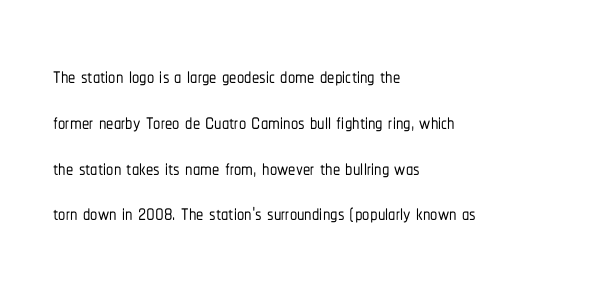
Q: Is the text italic (slanted)? A: No, it is upright.
Q: Is the typeface a serif or a sans-serif typeface? A: Sans-serif.
Q: Is the text underlined? A: No.
Q: How is the paragraph aligned? A: Left-aligned.
Q: Is the spacing between letters normal or unusually wide? A: Normal.
Q: Is the spacing between lines tight, normal or loose? A: Normal.
Q: Width (condensed, normal, or wide)? A: Condensed.
Q: Stroke contrast? A: Low.
Q: x-height? A: Medium.
Q: Monospaced? A: No.
